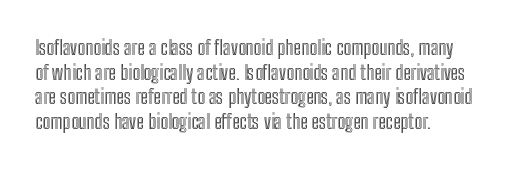
Q: Is the text italic (slanted)? A: No, it is upright.
Q: Is the text underlined? A: No.
Q: How is the paragraph aligned? A: Left-aligned.
Q: Is the spacing between letters normal or unusually wide? A: Normal.
